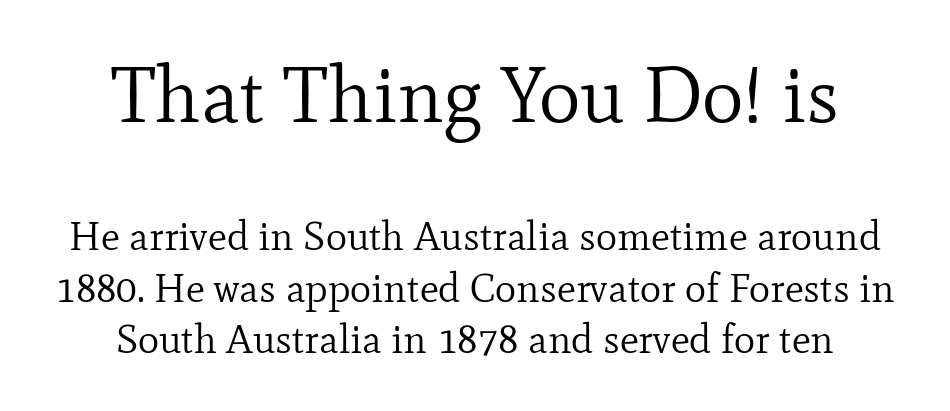
{"serif": "yes", "italic": "no", "bold": "no", "weight": "regular", "width": "normal", "stroke_contrast": "low", "x_height": "small", "monospaced": "no", "underline": "no", "align": "center", "line_spacing": "normal", "line_spacing_ratio": 1.29, "letter_spacing": "normal", "letter_spacing_em": 0.0, "larger_block": "first", "size_ratio": 1.98, "glyph_px": 79}
